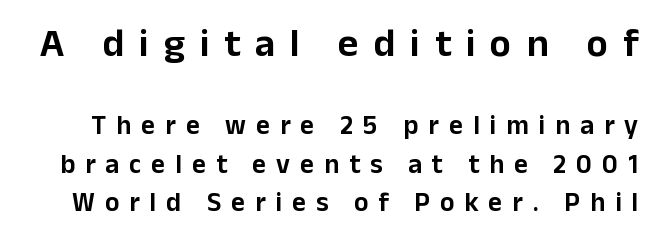
Q: Is the text italic (slanted)? A: No, it is upright.
Q: Is the typeface a serif or a sans-serif typeface? A: Sans-serif.
Q: Is the text underlined? A: No.
Q: Is the spacing between letters normal or unusually wide? A: Unusually wide.
Q: Is the spacing between lines tight, normal or loose? A: Normal.
Q: Which block of text is set in a larger size, the first (top) or the second (bottom)? A: The first (top) one.
Q: Width (condensed, normal, or wide)? A: Normal.
Q: Stroke contrast? A: Low.
Q: x-height? A: Medium.
Q: Monospaced? A: No.
